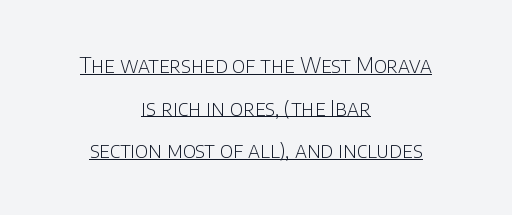
If you folded the block vertically in half, each line would mirror itself in length. Style check: upright. Stem width sits at or under what a default text font uses. Widely set lines give the paragraph a tall, airy silhouette.
